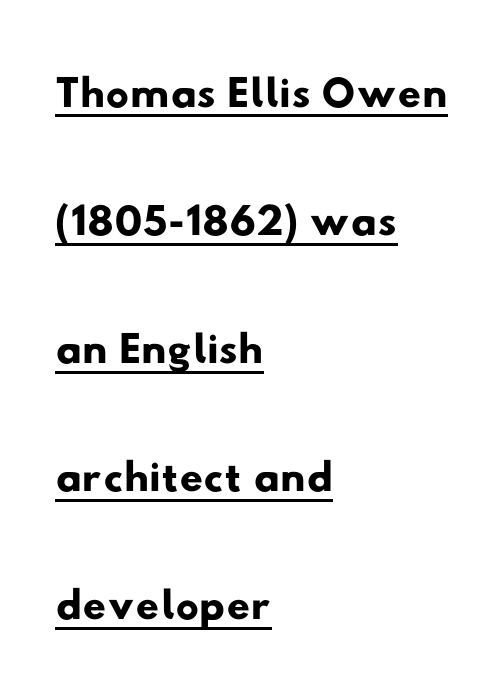
Q: Is the typeface a serif or a sans-serif typeface? A: Sans-serif.
Q: Is the text underlined? A: Yes.
Q: How is the paragraph aligned? A: Left-aligned.
Q: Is the spacing between letters normal or unusually wide? A: Normal.
Q: Is the spacing between lines tight, normal or loose? A: Loose.
Q: Width (condensed, normal, or wide)? A: Wide.
Q: Stroke contrast? A: Low.
Q: x-height? A: Small.
Q: Monospaced? A: No.
